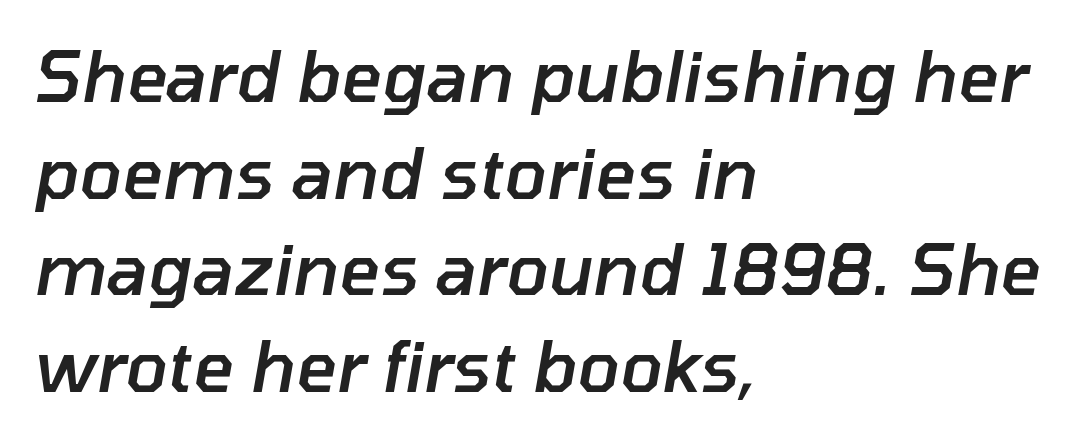
Bold? Not quite — semibold, heavier than regular but stopping short. In CSS terms this would be text-align: left. Slant detected: the letters are inclined. The area under the type is left untouched. The block of text has a typical density, with ordinary space between rows. This sample has the flowing, uneven cadence of proportional lettering.
